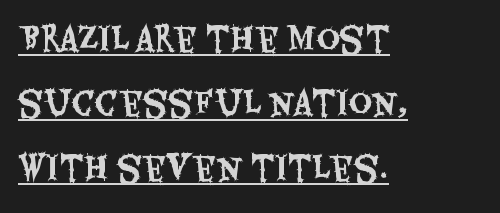
The image shows 32 px condensed sans-serif type, upright; set left-aligned, loose line spacing (2.01x), normal letter spacing, underlined; medium stroke contrast and a large x-height.
